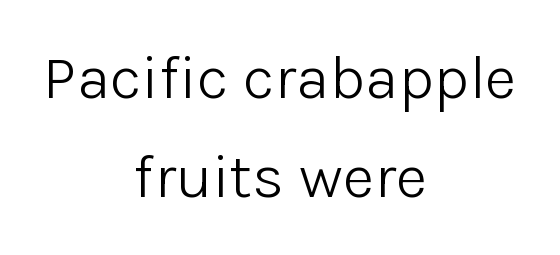
The passage shown has conventional tracking throughout. These lines stack symmetrically, like a column narrowing and widening about its center. Style check: upright. Quick note: underline off.
